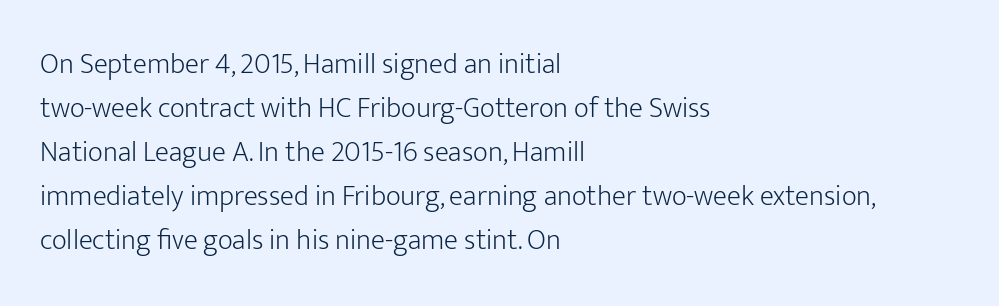
Q: Is the text bold? A: No.
Q: Is the text italic (slanted)? A: No, it is upright.
Q: Is the typeface a serif or a sans-serif typeface? A: Sans-serif.
Q: Is the text underlined? A: No.
Q: How is the paragraph aligned? A: Left-aligned.
Q: Is the spacing between letters normal or unusually wide? A: Normal.
Q: Is the spacing between lines tight, normal or loose? A: Normal.
Q: Width (condensed, normal, or wide)? A: Normal.
Q: Stroke contrast? A: Low.
Q: x-height? A: Medium.
Q: Monospaced? A: No.
